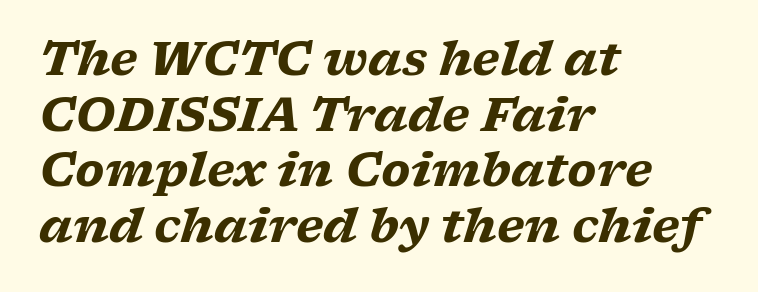
The image shows 46 px heavy, wide serif type, italic (leaning right); set left-aligned, line spacing 1.21x, normal letter spacing, not underlined; low stroke contrast and a medium x-height.
